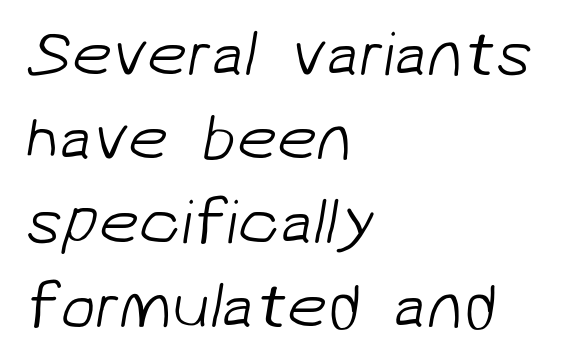
Words float on clear page, feet unadorned. Stem width sits at or under what a default text font uses. Visually the block forms a straight wall on the left and a jagged coastline on the right. Nobody touched the tracking dial on this one. Is this a fixed-width face? No — the glyphs have proportional, varying widths. A typesetter would label this face a sans.
